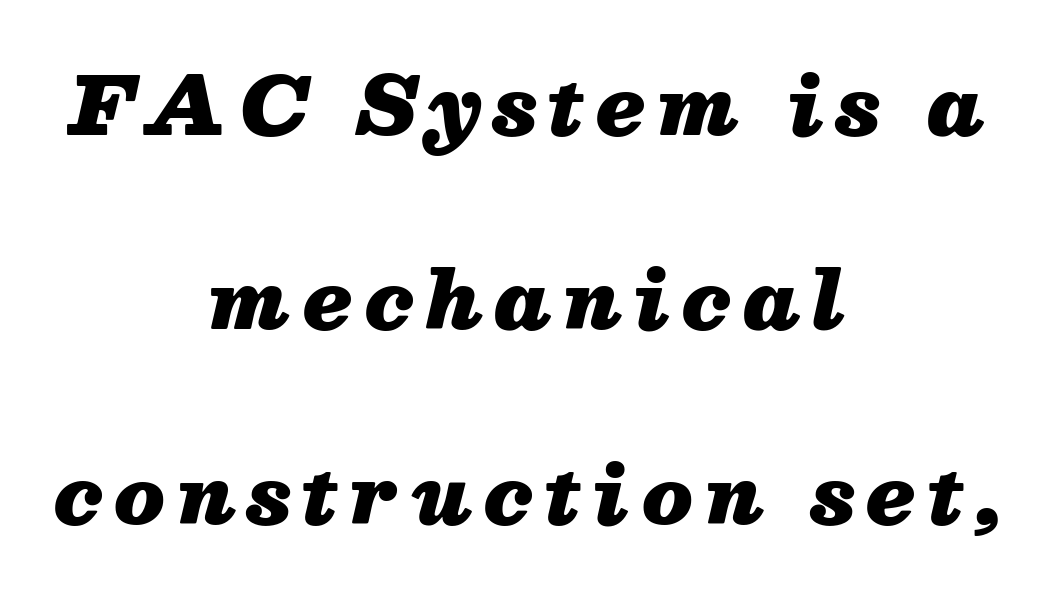
Proportional: the letters do not fall into vertical columns. Rendered with sloped, italic letterforms. On the weight axis this lands at bold, roughly 700. Descenders are the only things crossing below the line. The lines in this sample share a center point and differ in where they start and stop. Successive baselines arrive slowly, with a big drop between each.
